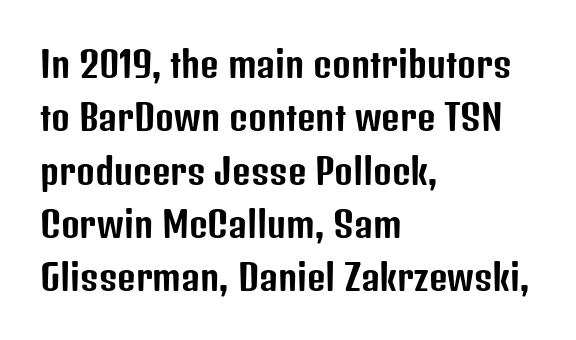
The image shows 36 px condensed sans-serif type, upright; set left-aligned, normal line spacing (1.48x), normal letter spacing, not underlined; low stroke contrast and a medium x-height.
